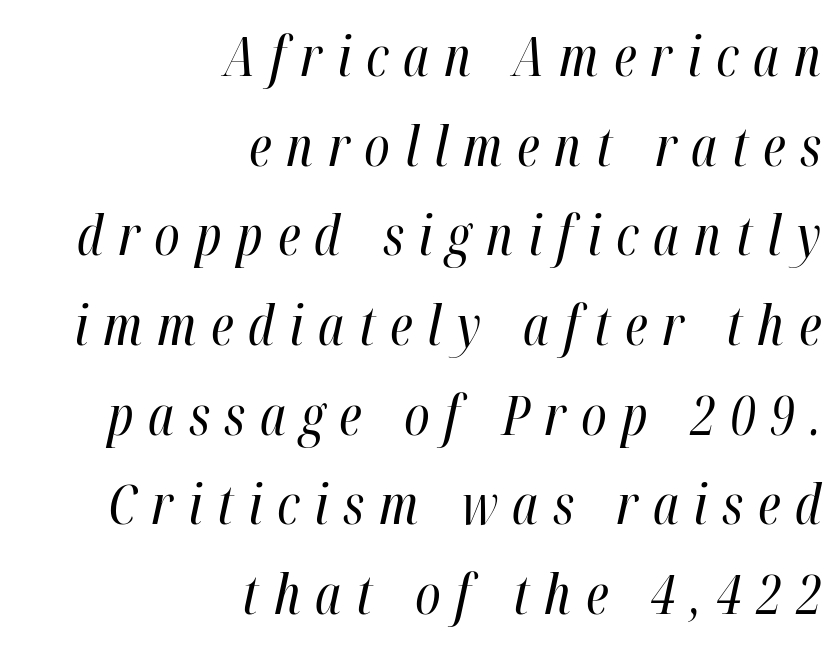
The image shows 55 px regular-weight, condensed type, italic (leaning right); set right-aligned, normal line spacing (1.63x), unusually wide letter spacing (+0.27 em), not underlined; high stroke contrast and a medium x-height.
